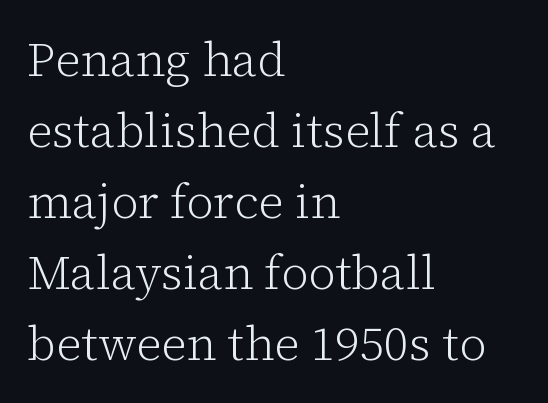
Default kerning and tracking; the words read as compact shapes. This sample keeps an unexceptional amount of space between lines. The specimen omits any rule beneath the text block's lines. A typesetter would call this proportional, since set widths differ per character. No extra ink here — the face is not bold. These lines stack with their left ends in a neat column.
